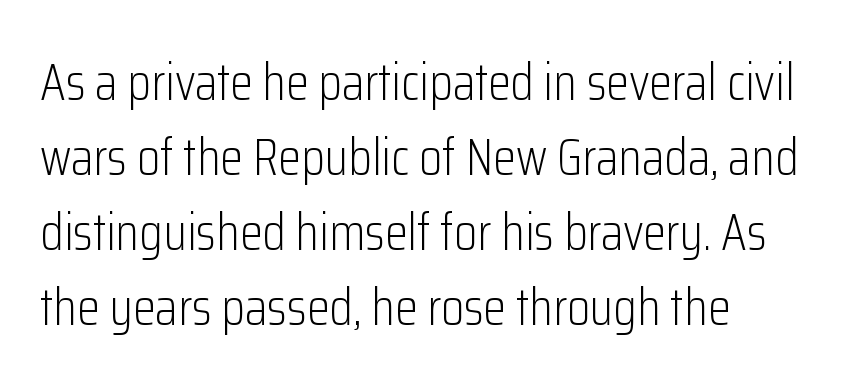
The image shows 52 px light, condensed sans-serif type, upright; set left-aligned, normal line spacing (1.44x), normal letter spacing, not underlined; low stroke contrast and a medium x-height.
